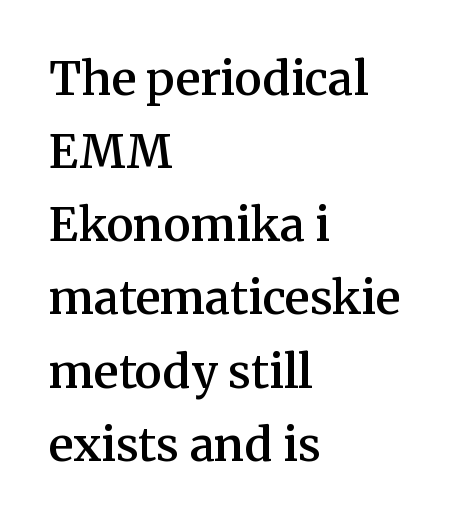
Q: Is the text bold? A: Semi-bold.
Q: Is the text italic (slanted)? A: No, it is upright.
Q: Is the typeface a serif or a sans-serif typeface? A: Serif.
Q: Is the text underlined? A: No.
Q: How is the paragraph aligned? A: Left-aligned.
Q: Is the spacing between letters normal or unusually wide? A: Normal.
Q: Is the spacing between lines tight, normal or loose? A: Normal.
Q: Width (condensed, normal, or wide)? A: Normal.
Q: Stroke contrast? A: Medium.
Q: x-height? A: Medium.
Q: Monospaced? A: No.
